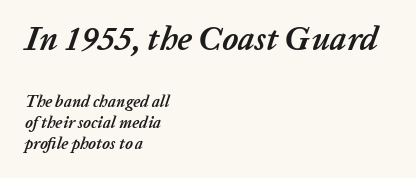
Slant detected: the letters are inclined. Rows of type keep a routine distance in the vertical direction. A typesetter would call this proportional, since set widths differ per character. Each glyph is drawn with heavy, bold strokes. The rendering keeps characters at their native spacing. In this sample the first text group is rendered at the bigger scale.
